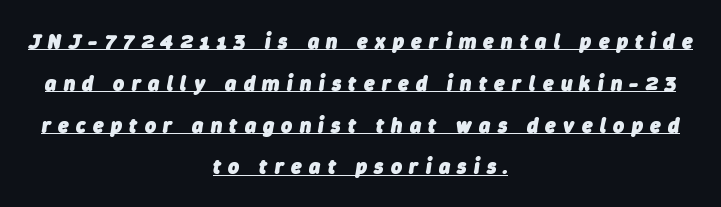
These lines stand farther apart than default settings would place them. Notice how the stems are inclined rather than vertical — that's the hallmark of italics. This rendering features underlined lettering. Each glyph is drawn with heavy, bold strokes. The horizontal fit of the characters is loose and conspicuously gappy. One-word summary of the alignment: center.
